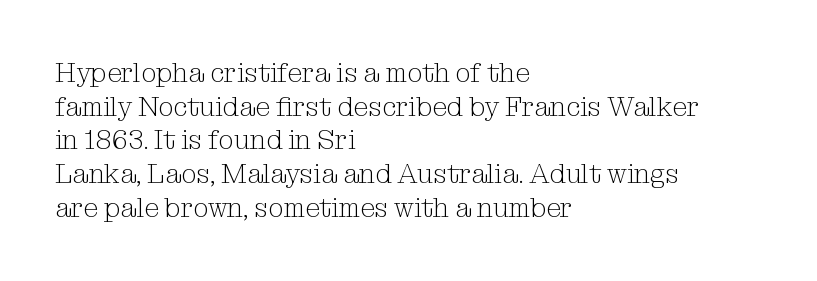
Q: Is the text bold? A: No.
Q: Is the text italic (slanted)? A: No, it is upright.
Q: Is the text underlined? A: No.
Q: How is the paragraph aligned? A: Left-aligned.
Q: Is the spacing between letters normal or unusually wide? A: Normal.
Q: Is the spacing between lines tight, normal or loose? A: Normal.
